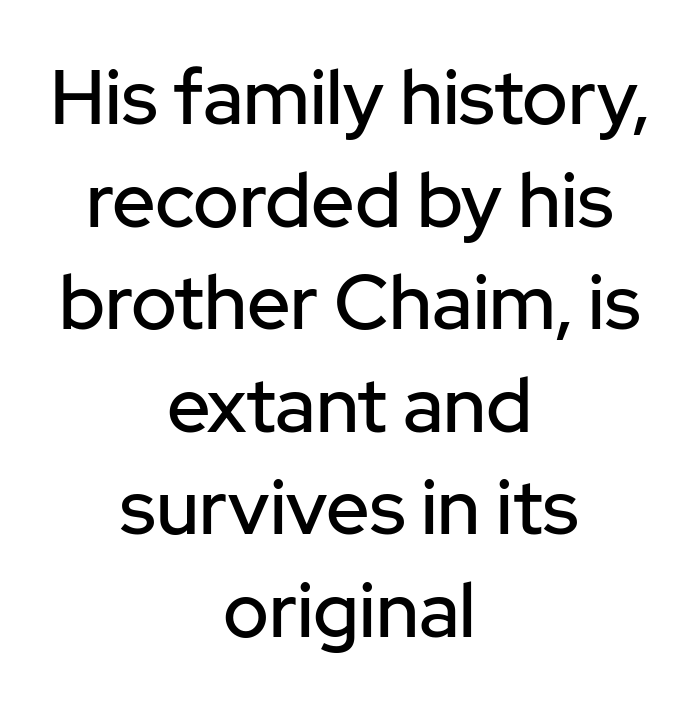
The image shows 76 px sans-serif type, upright; set centered, normal line spacing (1.35x), normal letter spacing, not underlined; low stroke contrast and a medium x-height.
